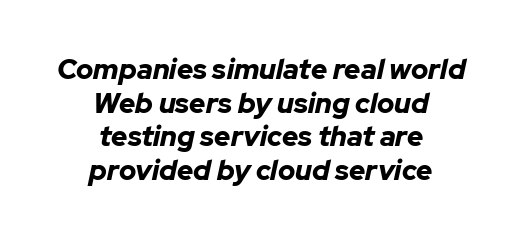
The image shows 28 px bold type, italic (leaning right); set centered, line spacing 1.2x, normal letter spacing, not underlined; low stroke contrast and a medium x-height.
